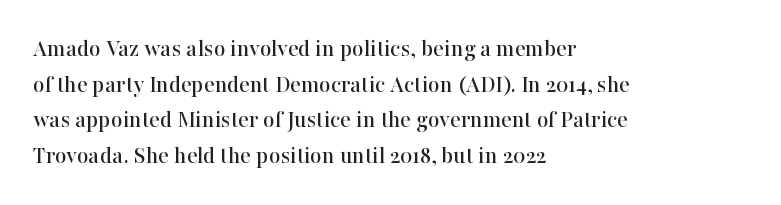
Q: Is the text italic (slanted)? A: No, it is upright.
Q: Is the text underlined? A: No.
Q: How is the paragraph aligned? A: Left-aligned.
Q: Is the spacing between letters normal or unusually wide? A: Normal.
Q: Is the spacing between lines tight, normal or loose? A: Normal.
